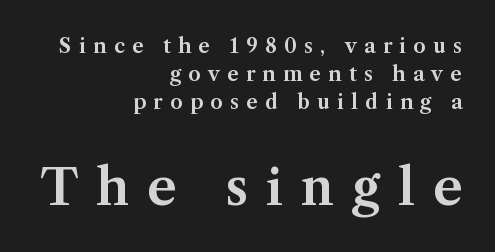
{"serif": "yes", "italic": "no", "width": "normal", "stroke_contrast": "medium", "x_height": "medium", "monospaced": "no", "underline": "no", "align": "right", "line_spacing": "normal", "line_spacing_ratio": 1.39, "letter_spacing": "wide", "letter_spacing_em": 0.36, "larger_block": "second", "size_ratio": 2.5, "glyph_px": 50}
